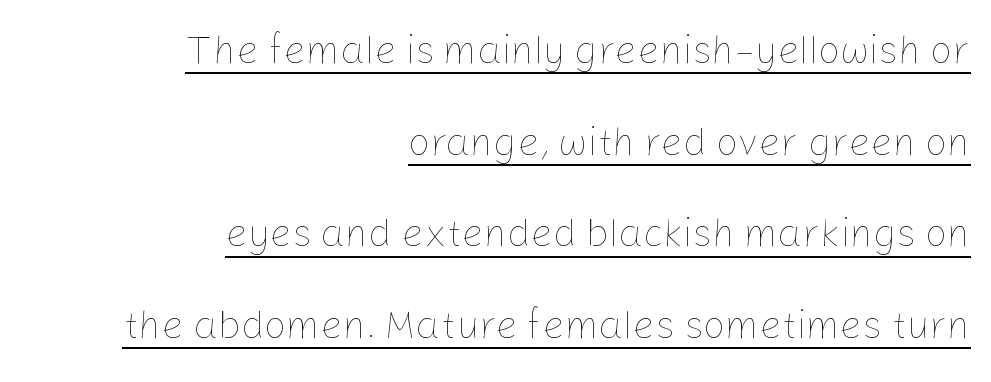
The image shows 39 px thin type, upright; set right-aligned, loose line spacing (2.35x), normal letter spacing, underlined; low stroke contrast and a medium x-height.
